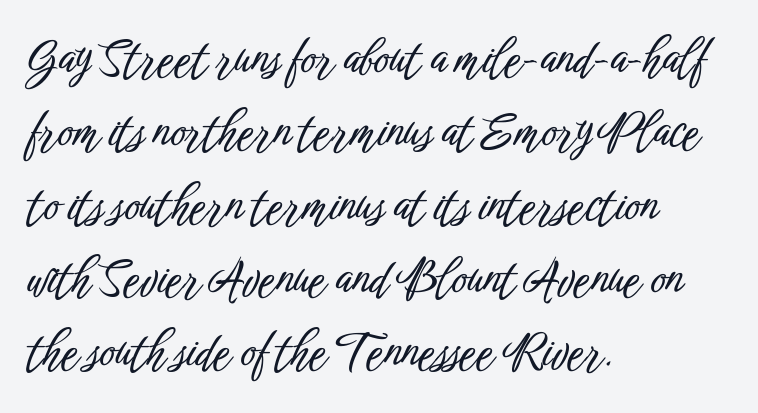
The image shows 47 px condensed sans-serif type; set left-aligned, normal line spacing (1.56x), normal letter spacing, not underlined; low stroke contrast and a medium x-height.
